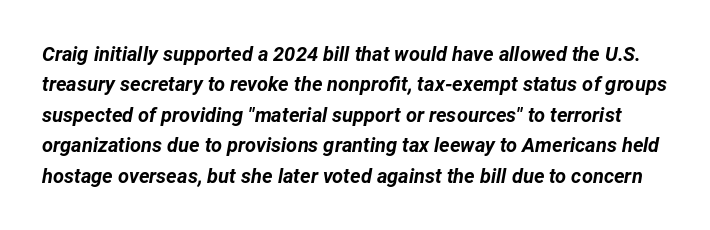
Emphasis-style slanted type is in use. The baseline area is clear. Each word holds together tightly as a unit, with standard inter-letter gaps. The passage shown is emphatically bold.
